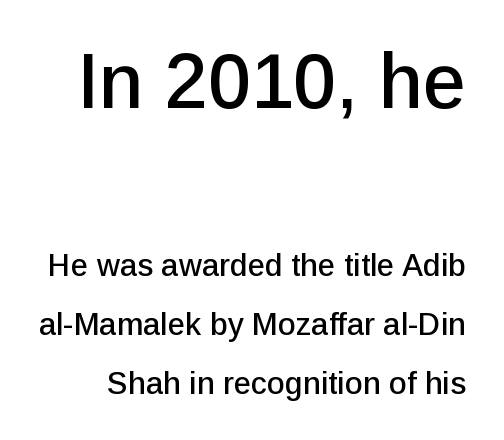
{"serif": "no", "italic": "no", "width": "normal", "stroke_contrast": "low", "x_height": "medium", "monospaced": "no", "underline": "no", "line_spacing": "loose", "line_spacing_ratio": 1.91, "letter_spacing": "normal", "letter_spacing_em": 0.0, "larger_block": "first", "size_ratio": 2.48, "glyph_px": 77}
